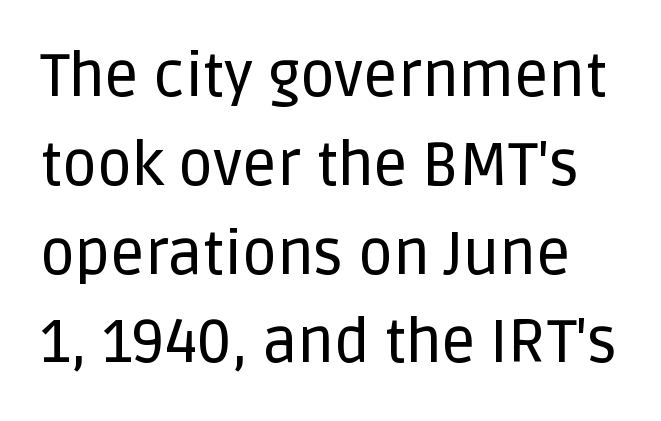
{"serif": "no", "italic": "no", "width": "normal", "stroke_contrast": "low", "x_height": "large", "monospaced": "no", "underline": "no", "line_spacing": "normal", "line_spacing_ratio": 1.48, "letter_spacing": "normal", "letter_spacing_em": 0.0, "glyph_px": 60}
